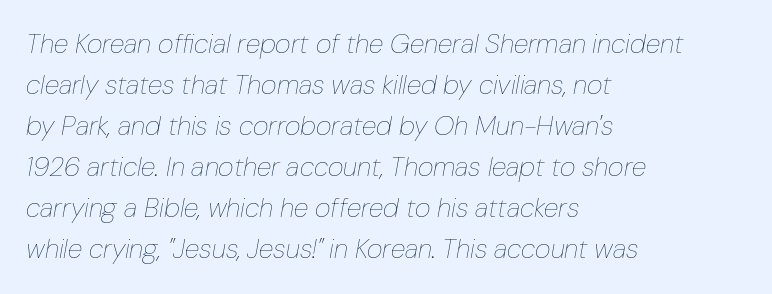
The image shows 27 px text type, italic (leaning right); set left-aligned, normal line spacing (1.52x), normal letter spacing, not underlined.
